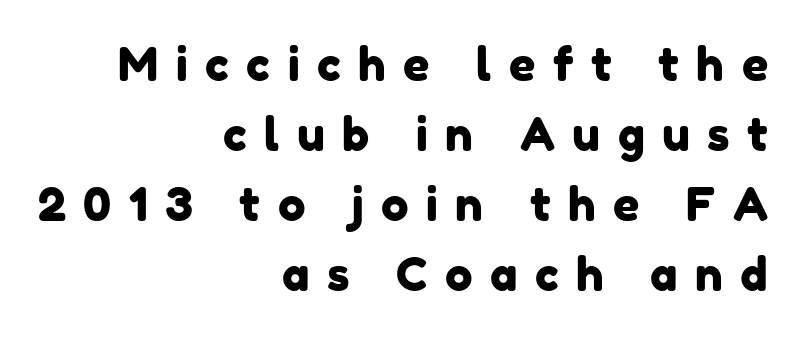
The image shows 46 px sans-serif type; set right-aligned, normal line spacing (1.52x), unusually wide letter spacing (+0.38 em), not underlined; low stroke contrast and a medium x-height.
